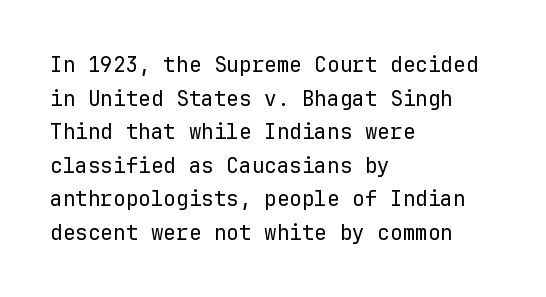
The image shows 21 px text type, upright; set left-aligned, normal line spacing (1.6x), normal letter spacing, not underlined.
